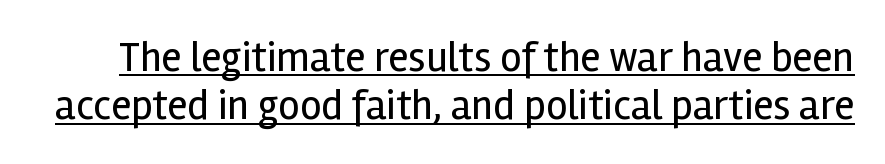
Q: Is the text bold? A: No.
Q: Is the text italic (slanted)? A: No, it is upright.
Q: Is the typeface a serif or a sans-serif typeface? A: Sans-serif.
Q: Is the text underlined? A: Yes.
Q: Is the spacing between letters normal or unusually wide? A: Normal.
Q: Is the spacing between lines tight, normal or loose? A: Tight.
Q: Width (condensed, normal, or wide)? A: Normal.
Q: x-height? A: Medium.
Q: Monospaced? A: No.
